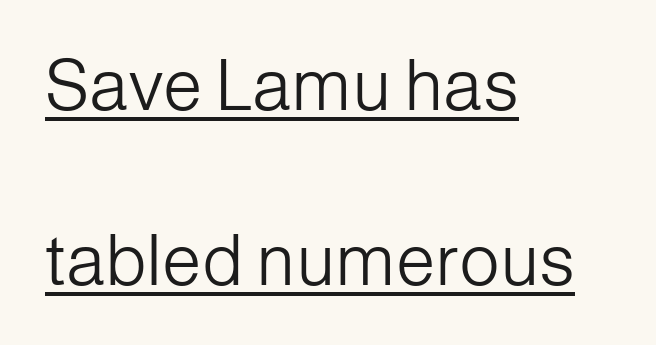
{"serif": "no", "italic": "no", "bold": "no", "weight": "light", "width": "normal", "stroke_contrast": "low", "x_height": "medium", "monospaced": "no", "underline": "yes", "align": "left", "line_spacing": "loose", "line_spacing_ratio": 2.46, "letter_spacing": "normal", "letter_spacing_em": 0.0, "glyph_px": 71}
